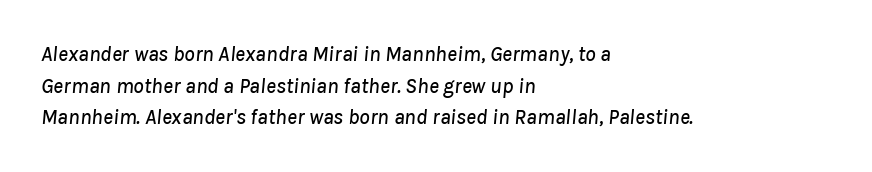
Notice how the passage keeps a crisp vertical edge on the left only. The line texture is even and compact thanks to regular tracking. It's the slanting kind of type. Whoever set this chose a conventional vertical rhythm. Underlining? Definitely not there.
